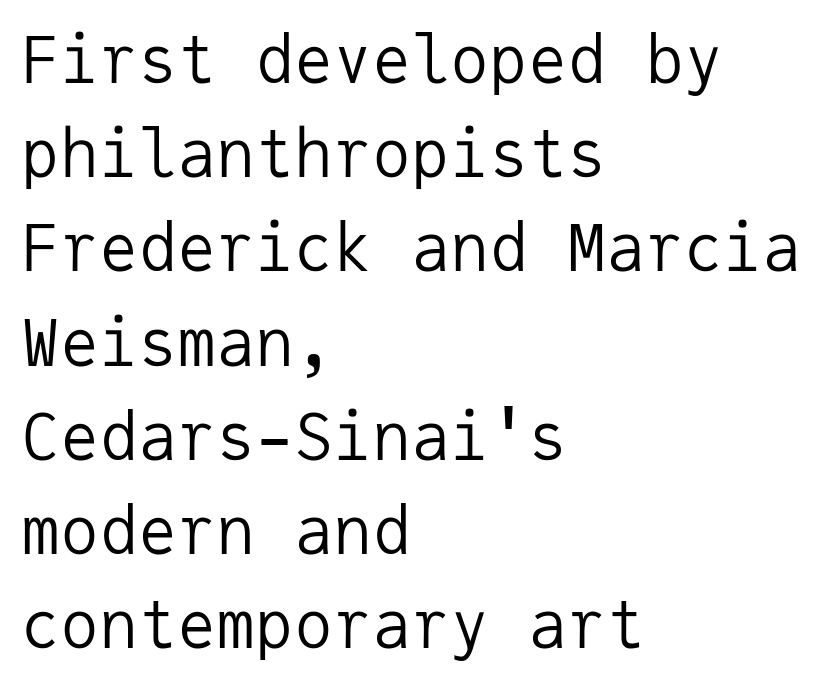
Q: Is the text bold? A: No.
Q: Is the text italic (slanted)? A: No, it is upright.
Q: Is the typeface a serif or a sans-serif typeface? A: Sans-serif.
Q: Is the text underlined? A: No.
Q: How is the paragraph aligned? A: Left-aligned.
Q: Is the spacing between letters normal or unusually wide? A: Normal.
Q: Is the spacing between lines tight, normal or loose? A: Normal.
Q: Width (condensed, normal, or wide)? A: Normal.
Q: Stroke contrast? A: Low.
Q: x-height? A: Medium.
Q: Monospaced? A: Yes.
